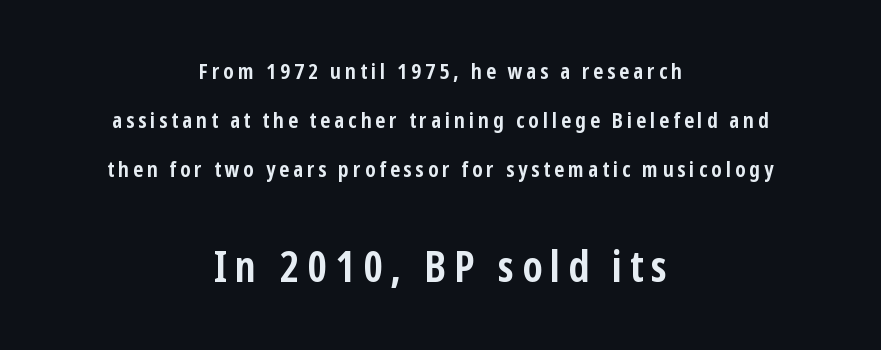
Q: Is the text bold? A: Yes.
Q: Is the text italic (slanted)? A: No, it is upright.
Q: Is the typeface a serif or a sans-serif typeface? A: Sans-serif.
Q: Is the text underlined? A: No.
Q: How is the paragraph aligned? A: Centered.
Q: Is the spacing between lines tight, normal or loose? A: Loose.
Q: Which block of text is set in a larger size, the first (top) or the second (bottom)? A: The second (bottom) one.
Q: Width (condensed, normal, or wide)? A: Condensed.
Q: Stroke contrast? A: Low.
Q: x-height? A: Medium.
Q: Monospaced? A: No.
